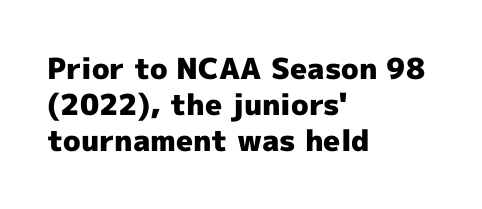
The image shows 29 px heavy sans-serif type, upright; set left-aligned, normal line spacing (1.25x), normal letter spacing, not underlined; a medium x-height.
